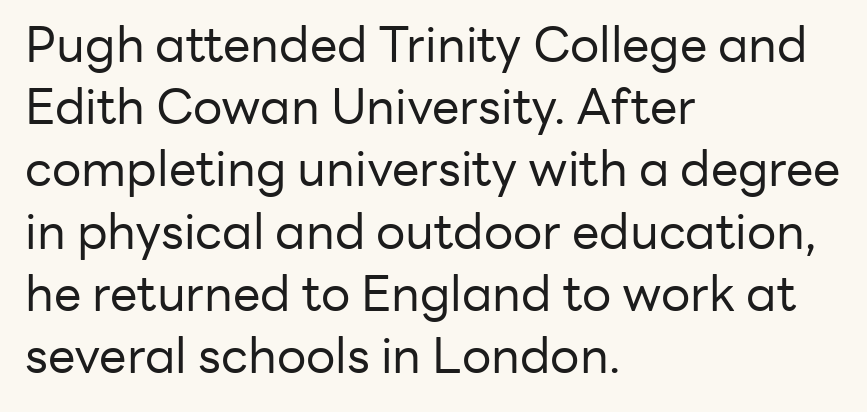
The image shows 49 px regular-weight sans-serif type, upright; set left-aligned, normal line spacing (1.27x), normal letter spacing, not underlined; low stroke contrast and a medium x-height.
